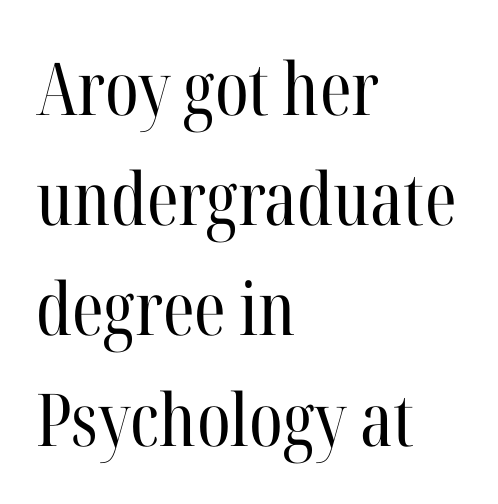
The image shows 73 px regular-weight, condensed serif type, upright; set left-aligned, normal line spacing (1.51x), normal letter spacing, not underlined; high stroke contrast and a medium x-height.
